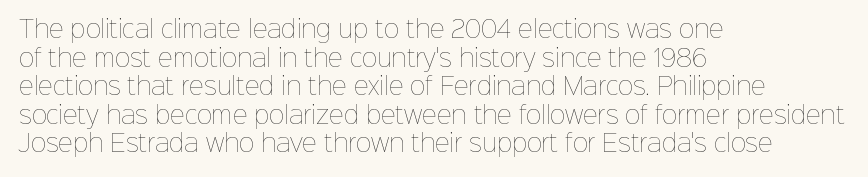
Q: Is the text bold? A: No.
Q: Is the text italic (slanted)? A: No, it is upright.
Q: Is the text underlined? A: No.
Q: How is the paragraph aligned? A: Left-aligned.
Q: Is the spacing between letters normal or unusually wide? A: Normal.
